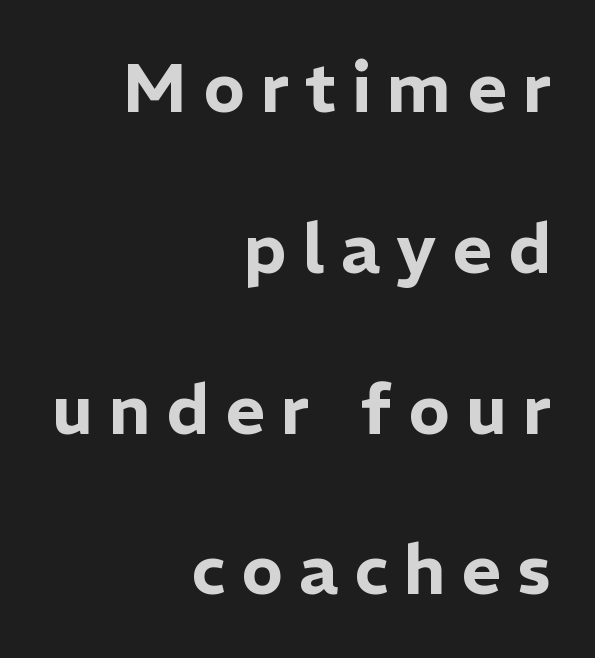
In terms of letterform style, serifs are entirely absent. Display-style spreading of the glyphs; the letterfit is very open. Leftover space on each line is placed entirely before the opening word. In terms of leading, this rendering errs on the spacious side.
